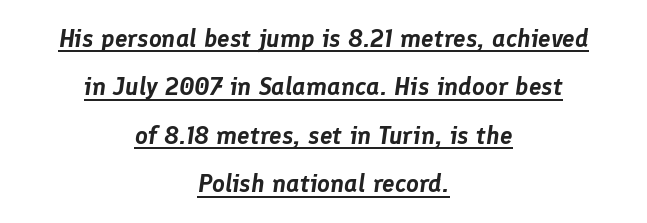
The image shows 25 px text type, italic (leaning right); set centered, loose line spacing (1.94x), normal letter spacing, underlined.
